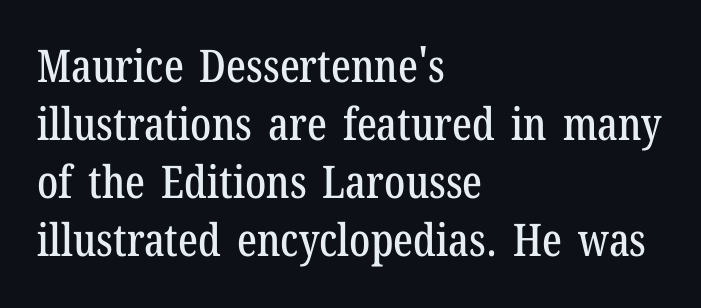
Q: Is the text italic (slanted)? A: No, it is upright.
Q: Is the typeface a serif or a sans-serif typeface? A: Serif.
Q: Is the text underlined? A: No.
Q: How is the paragraph aligned? A: Left-aligned.
Q: Is the spacing between letters normal or unusually wide? A: Normal.
Q: Is the spacing between lines tight, normal or loose? A: Normal.
Q: Width (condensed, normal, or wide)? A: Condensed.
Q: Stroke contrast? A: Low.
Q: x-height? A: Medium.
Q: Monospaced? A: No.
